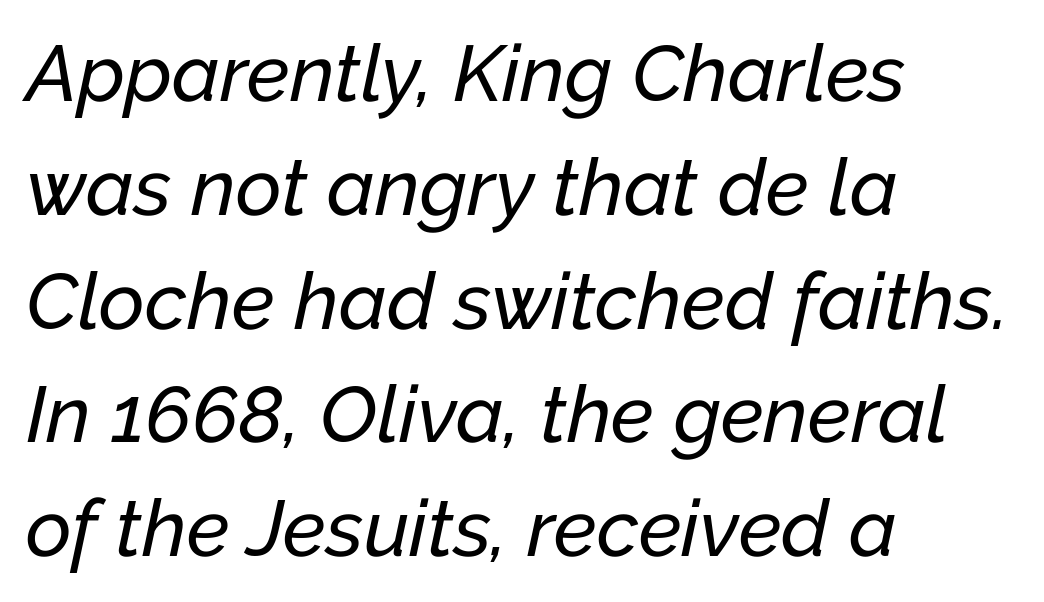
When letters slant like this, we call the style italic. Tracking here is standard; glyphs follow each other at the usual distance. The rendering anchors every line to the left-hand side. Character widths vary here, with narrow letters taking less room than wide ones.
